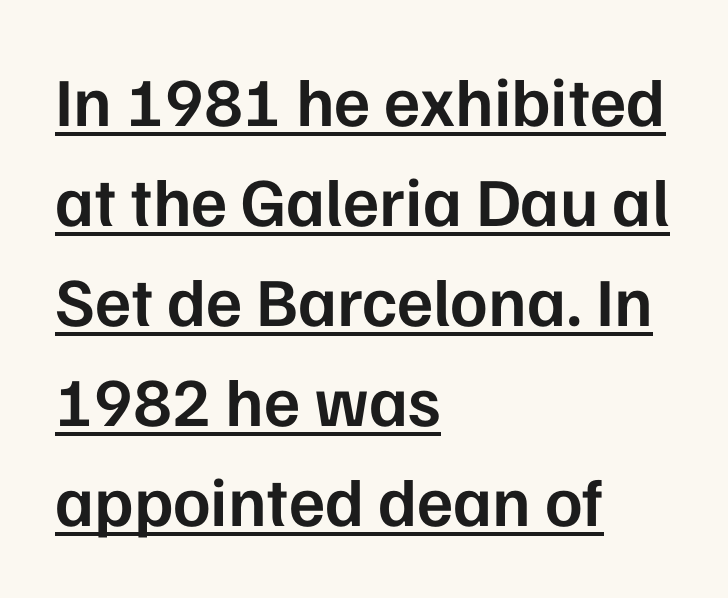
Reading down the block, your eye returns to a fixed left position each line. Unlike italic type, these characters show no tilt at all. Varying glyph widths throughout — classic text-font behaviour. Honestly, the letter spacing is just normal — you wouldn't notice it. The leading is moderate, giving the passage an even texture. The passage shown is typeset with a sans-serif family.
